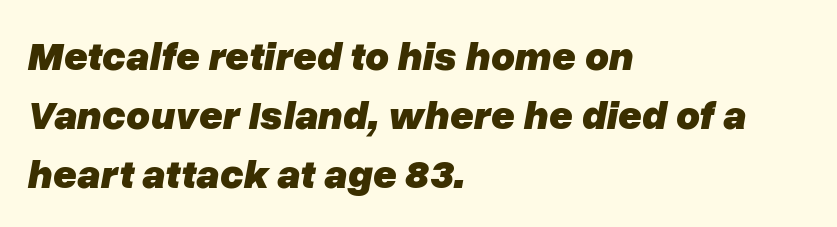
The image shows 41 px heavy type, italic (leaning right); set left-aligned, normal line spacing (1.44x), normal letter spacing, not underlined; low stroke contrast and a medium x-height.
